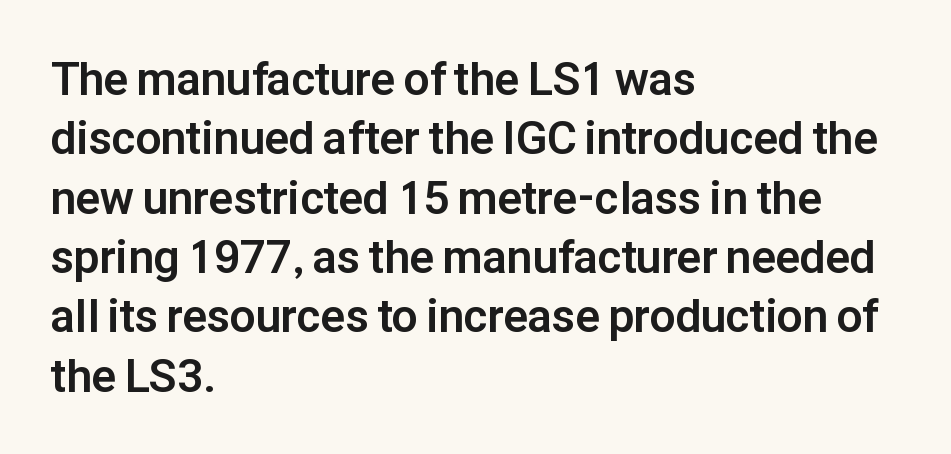
Plenty of ink on the page — the face is bold. Is there much room between lines? A standard amount, neither cramped nor airy. Horizontally, the lines are justified to the leading edge only. Ordinary non-slanted type is in use. The glyphs are unaccompanied by any horizontal stroke below them.
